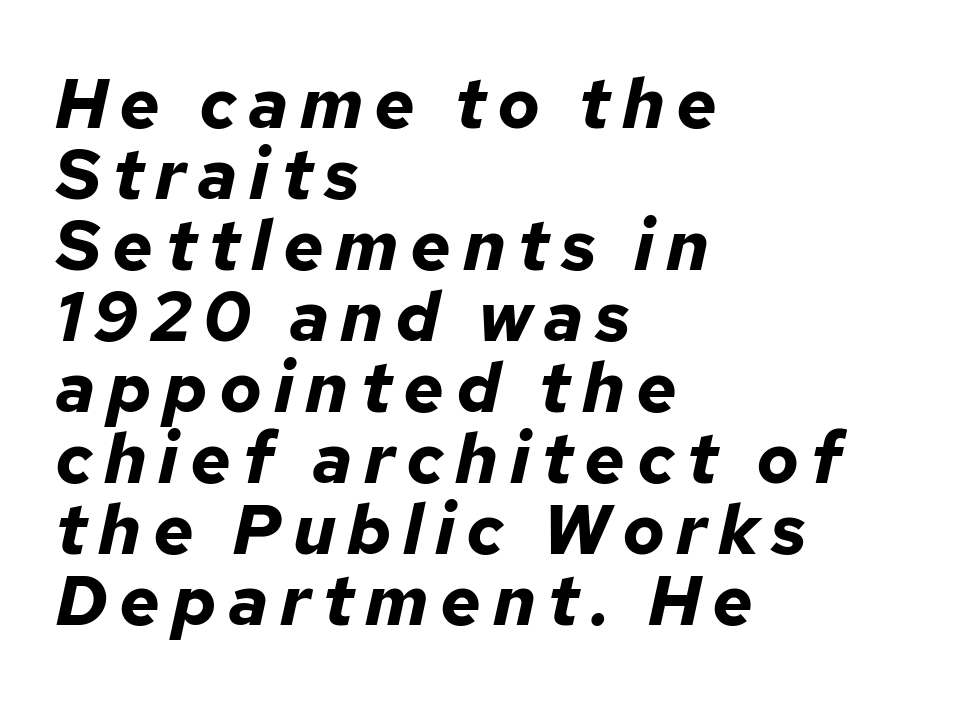
Do the characters align in a grid? No, the font is proportional. In terms of posture, this sample is oblique. Set as a true bold cut, around the 700 mark. Underlining? Definitely not there.
